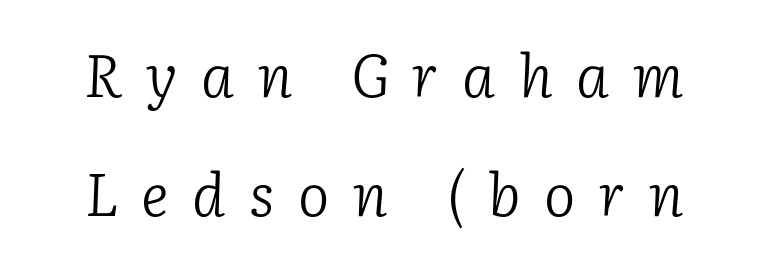
{"serif": "yes", "italic": "yes", "lean": "right", "slant_degrees": 2, "bold": "no", "weight": "light", "width": "normal", "stroke_contrast": "low", "x_height": "medium", "monospaced": "no", "underline": "no", "align": "center", "line_spacing": "loose", "line_spacing_ratio": 2.02, "letter_spacing": "wide", "letter_spacing_em": 0.4, "glyph_px": 59}
